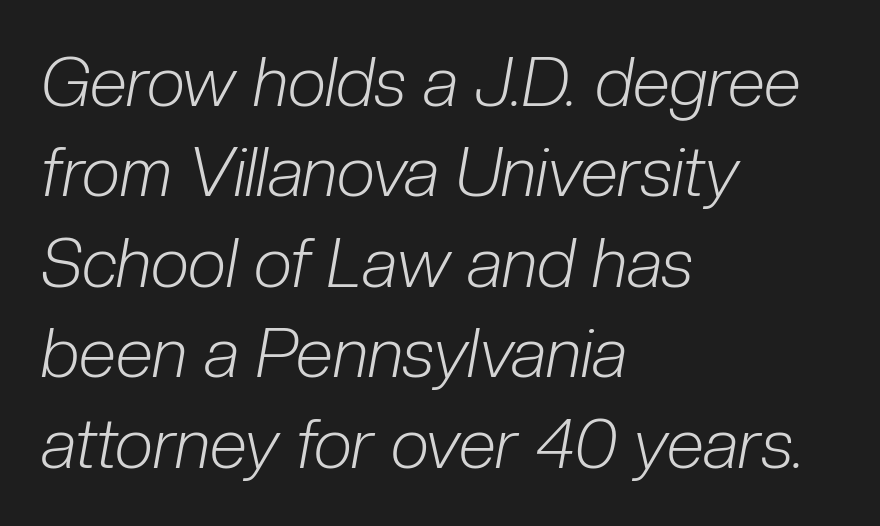
The image shows 68 px light, condensed type, italic (leaning right); set left-aligned, normal line spacing (1.33x), normal letter spacing, not underlined; low stroke contrast and a medium x-height.
